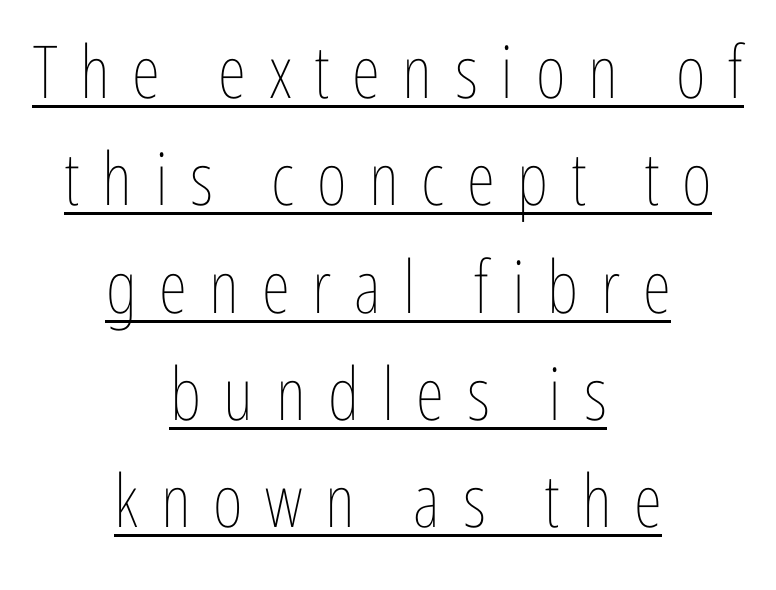
{"italic": "no", "bold": "no", "weight": "thin", "width": "condensed", "stroke_contrast": "low", "x_height": "medium", "monospaced": "no", "underline": "yes", "align": "center", "line_spacing": "normal", "line_spacing_ratio": 1.47, "letter_spacing": "wide", "letter_spacing_em": 0.31, "glyph_px": 73}
